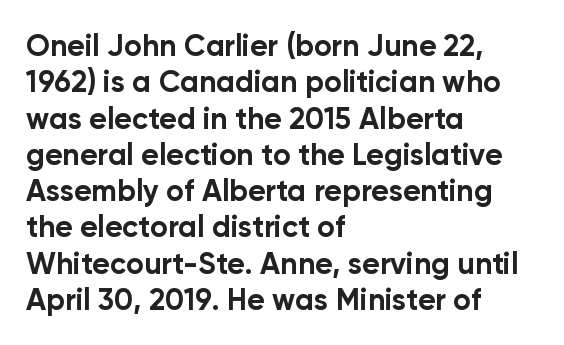
Q: Is the text bold? A: Yes.
Q: Is the text italic (slanted)? A: No, it is upright.
Q: Is the typeface a serif or a sans-serif typeface? A: Sans-serif.
Q: Is the text underlined? A: No.
Q: How is the paragraph aligned? A: Left-aligned.
Q: Is the spacing between letters normal or unusually wide? A: Normal.
Q: Width (condensed, normal, or wide)? A: Normal.
Q: Stroke contrast? A: Low.
Q: x-height? A: Medium.
Q: Monospaced? A: No.
